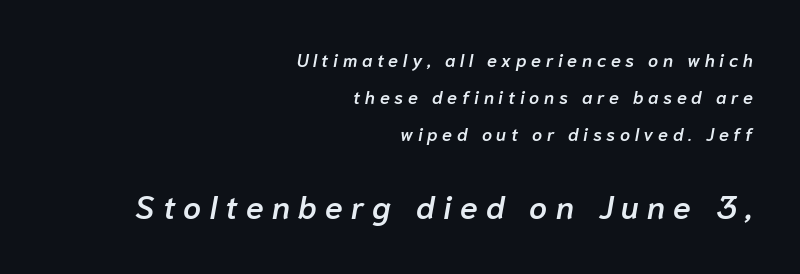
Q: Is the text bold? A: Semi-bold.
Q: Is the text italic (slanted)? A: Yes, it leans right by about 10 degrees.
Q: Is the text underlined? A: No.
Q: How is the paragraph aligned? A: Right-aligned.
Q: Is the spacing between letters normal or unusually wide? A: Unusually wide.
Q: Is the spacing between lines tight, normal or loose? A: Loose.
Q: Which block of text is set in a larger size, the first (top) or the second (bottom)? A: The second (bottom) one.
Q: Width (condensed, normal, or wide)? A: Normal.
Q: Stroke contrast? A: Low.
Q: x-height? A: Medium.
Q: Monospaced? A: No.
